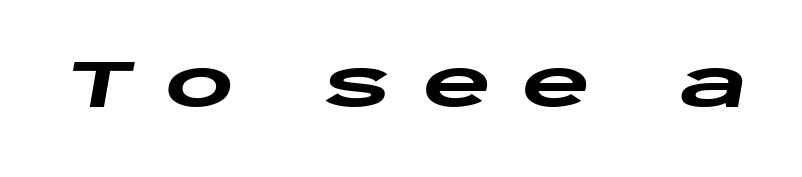
Stroke thickness is high; the sample reads as a true bold. Varying glyph widths throughout — classic text-font behaviour. The gap between lines stays unmarked. Look at the tracking — it's clearly loosened, letters drifting apart. Tall strokes in this sample are angled rather than plumb.
